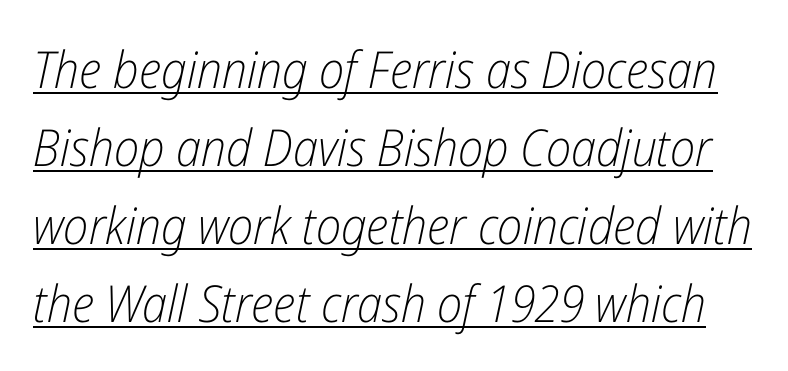
The image shows 51 px light, condensed type, italic (leaning right); set normal line spacing (1.53x), normal letter spacing, underlined; low stroke contrast and a medium x-height.
